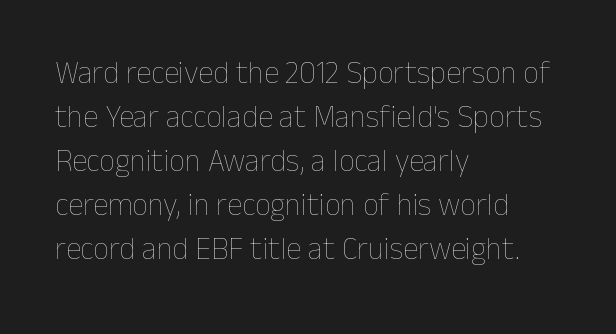
Q: Is the text bold? A: No.
Q: Is the text italic (slanted)? A: No, it is upright.
Q: Is the text underlined? A: No.
Q: How is the paragraph aligned? A: Left-aligned.
Q: Is the spacing between letters normal or unusually wide? A: Normal.
Q: Is the spacing between lines tight, normal or loose? A: Normal.
Q: Width (condensed, normal, or wide)? A: Normal.
Q: Stroke contrast? A: Low.
Q: x-height? A: Medium.
Q: Monospaced? A: No.
